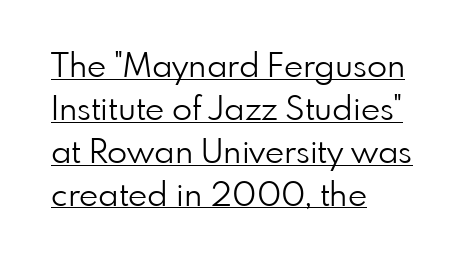
The image shows 33 px light sans-serif type, upright; set left-aligned, normal line spacing (1.3x), normal letter spacing, underlined; low stroke contrast and a small x-height.
